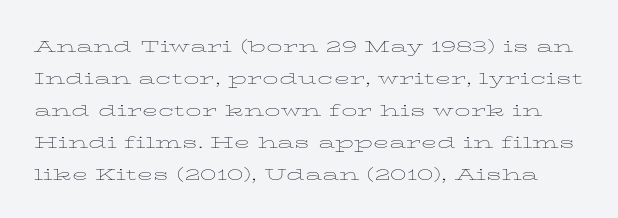
Q: Is the text bold? A: No.
Q: Is the text italic (slanted)? A: No, it is upright.
Q: Is the text underlined? A: No.
Q: Is the spacing between letters normal or unusually wide? A: Normal.
Q: Is the spacing between lines tight, normal or loose? A: Normal.
